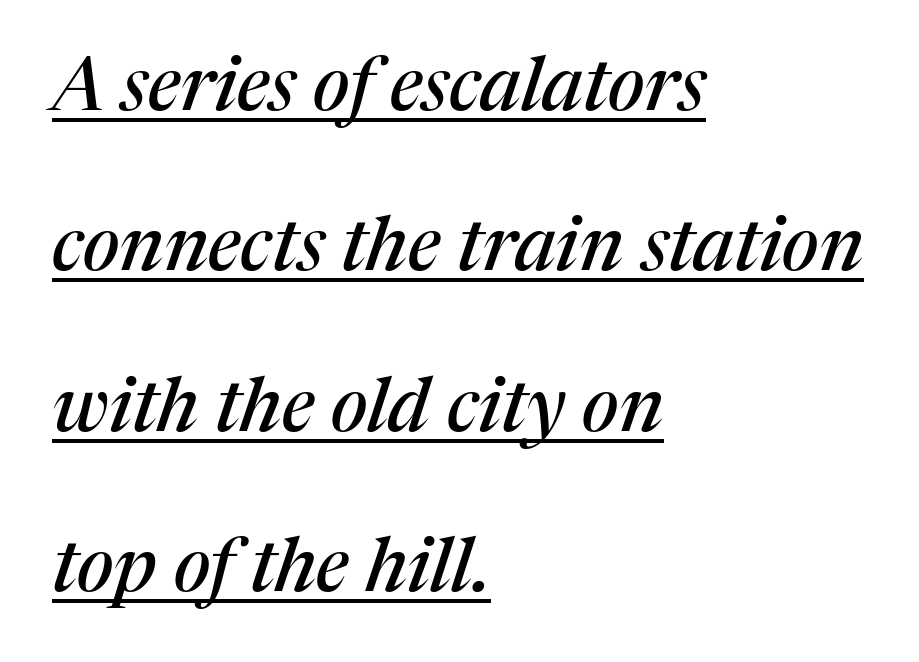
Q: Is the text italic (slanted)? A: Yes, it leans right by about 17 degrees.
Q: Is the typeface a serif or a sans-serif typeface? A: Serif.
Q: Is the text underlined? A: Yes.
Q: How is the paragraph aligned? A: Left-aligned.
Q: Is the spacing between letters normal or unusually wide? A: Normal.
Q: Is the spacing between lines tight, normal or loose? A: Loose.
Q: Width (condensed, normal, or wide)? A: Normal.
Q: Stroke contrast? A: Medium.
Q: x-height? A: Medium.
Q: Monospaced? A: No.
